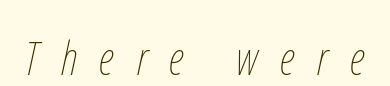
The passage shown leans; its letterforms are oblique. The tracking jumps out immediately: characters are airy and widely separated. The rendering uses natural spacing where letterforms have individual widths. Unbolded letterforms with no extra heft. Descender tails drop into unmarked territory.
